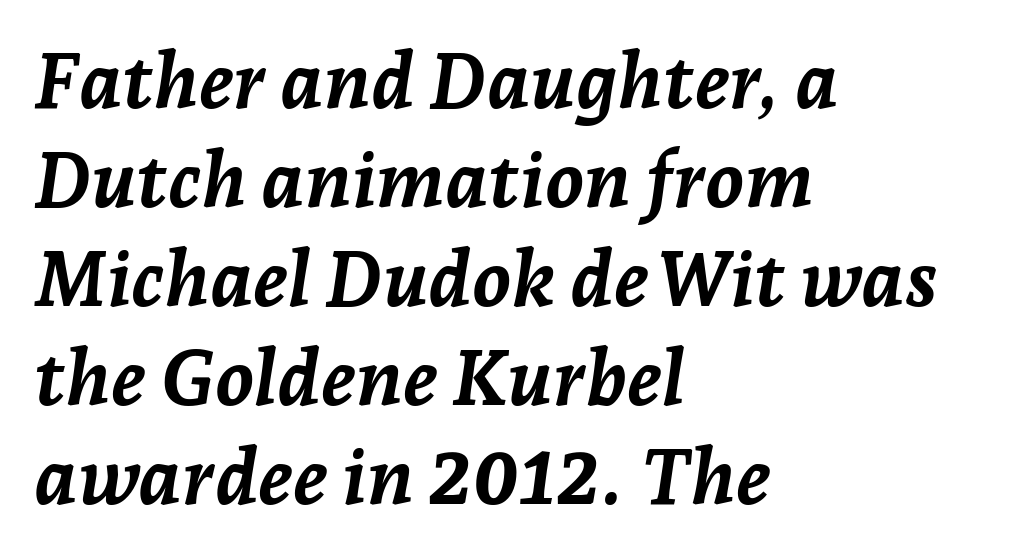
The image shows 78 px semibold type, italic (leaning right); set left-aligned, normal line spacing (1.27x), normal letter spacing, not underlined; low stroke contrast and a medium x-height.
